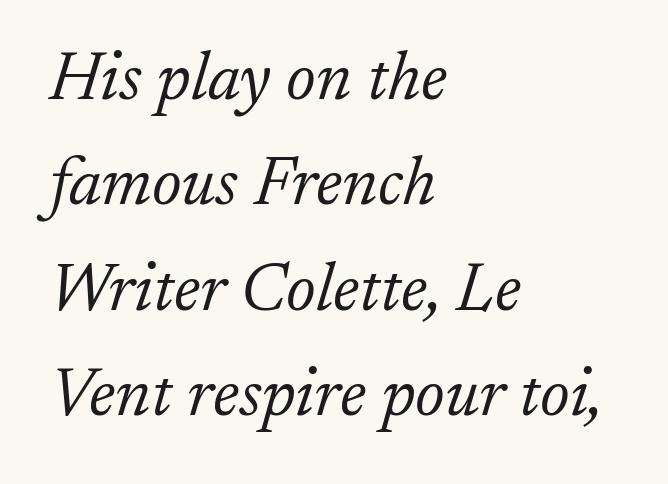
The image shows 68 px light serif type, italic (leaning right); set left-aligned, normal line spacing (1.55x), normal letter spacing, not underlined; low stroke contrast and a small x-height.
